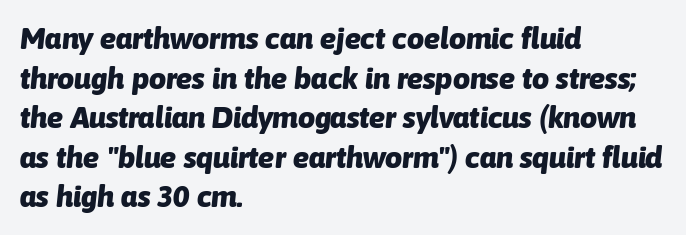
Q: Is the text bold? A: Yes.
Q: Is the text italic (slanted)? A: Yes, it leans right by about 6 degrees.
Q: Is the text underlined? A: No.
Q: How is the paragraph aligned? A: Left-aligned.
Q: Is the spacing between letters normal or unusually wide? A: Normal.
Q: Is the spacing between lines tight, normal or loose? A: Normal.
Q: Width (condensed, normal, or wide)? A: Normal.
Q: Stroke contrast? A: Low.
Q: x-height? A: Medium.
Q: Monospaced? A: No.
